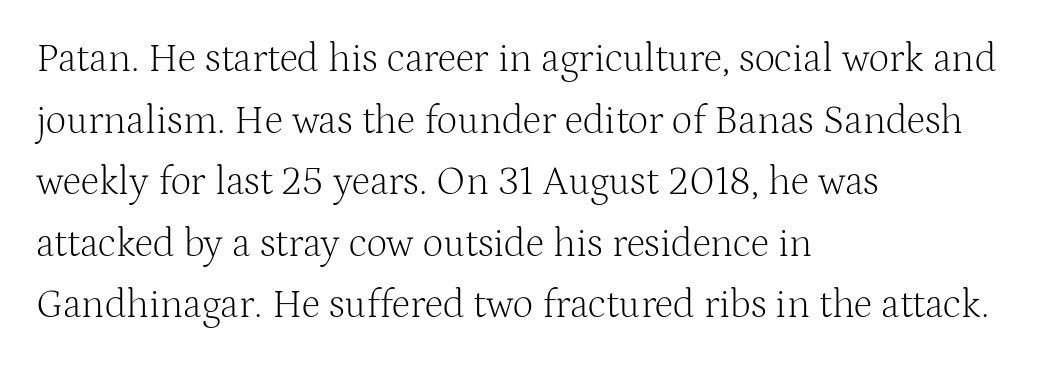
{"serif": "yes", "italic": "no", "bold": "no", "weight": "light", "width": "normal", "stroke_contrast": "medium", "x_height": "medium", "monospaced": "no", "underline": "no", "align": "left", "line_spacing": "normal", "line_spacing_ratio": 1.54, "letter_spacing": "normal", "letter_spacing_em": 0.0, "glyph_px": 40}
